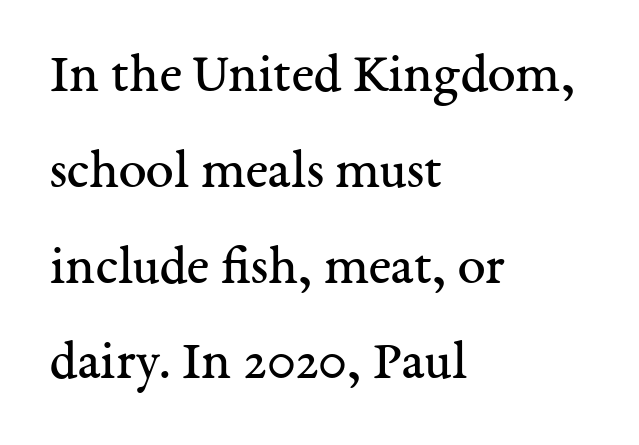
The image shows 56 px regular-weight serif type, upright; set left-aligned, line spacing 1.71x, normal letter spacing, not underlined; medium stroke contrast and a medium x-height.
